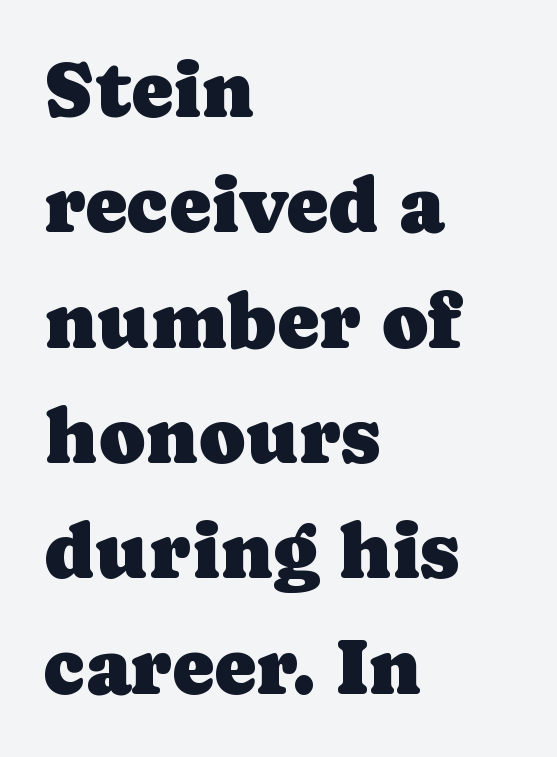
Q: Is the text italic (slanted)? A: No, it is upright.
Q: Is the typeface a serif or a sans-serif typeface? A: Serif.
Q: Is the text underlined? A: No.
Q: How is the paragraph aligned? A: Left-aligned.
Q: Is the spacing between letters normal or unusually wide? A: Normal.
Q: Is the spacing between lines tight, normal or loose? A: Normal.
Q: Width (condensed, normal, or wide)? A: Normal.
Q: Stroke contrast? A: Low.
Q: x-height? A: Medium.
Q: Monospaced? A: No.
